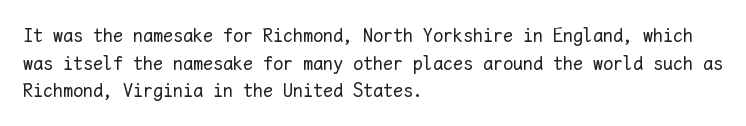
Q: Is the text bold? A: No.
Q: Is the text italic (slanted)? A: No, it is upright.
Q: Is the text underlined? A: No.
Q: How is the paragraph aligned? A: Left-aligned.
Q: Is the spacing between letters normal or unusually wide? A: Normal.
Q: Is the spacing between lines tight, normal or loose? A: Normal.
